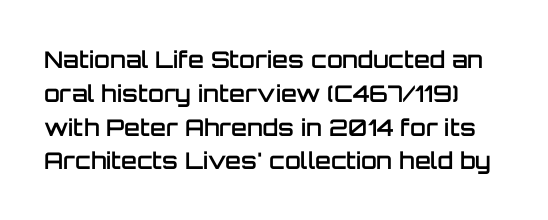
Q: Is the text bold? A: Semi-bold.
Q: Is the text italic (slanted)? A: No, it is upright.
Q: Is the text underlined? A: No.
Q: Is the spacing between letters normal or unusually wide? A: Normal.
Q: Is the spacing between lines tight, normal or loose? A: Normal.
